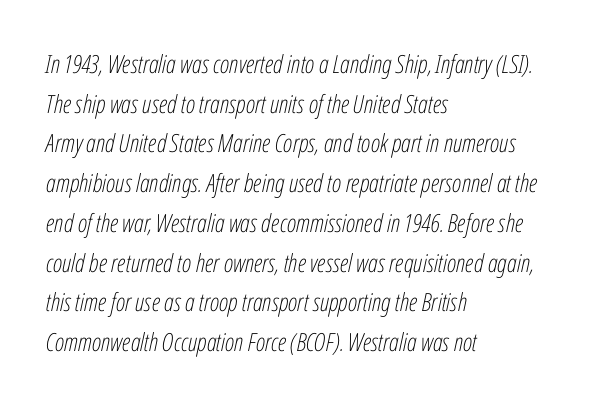
Descenders are the only things crossing below the line. Default kerning and tracking; the words read as compact shapes. The rendering applies a slant to the glyphs. Is this a heavy cut? Hardly; it is regular or lighter.
